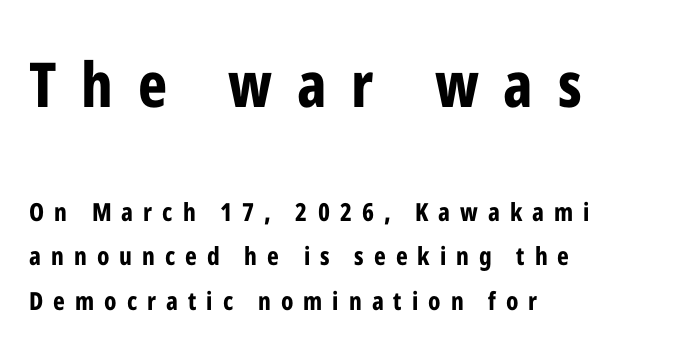
Q: Is the text bold? A: Yes.
Q: Is the text italic (slanted)? A: No, it is upright.
Q: Is the typeface a serif or a sans-serif typeface? A: Sans-serif.
Q: Is the text underlined? A: No.
Q: How is the paragraph aligned? A: Left-aligned.
Q: Is the spacing between letters normal or unusually wide? A: Unusually wide.
Q: Which block of text is set in a larger size, the first (top) or the second (bottom)? A: The first (top) one.
Q: Width (condensed, normal, or wide)? A: Condensed.
Q: Stroke contrast? A: Low.
Q: x-height? A: Medium.
Q: Monospaced? A: No.
